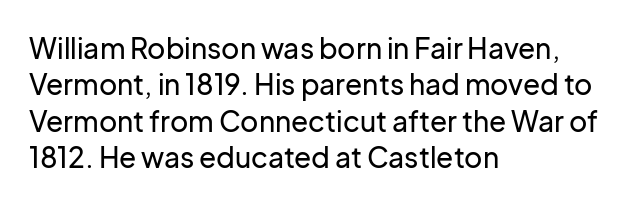
Q: Is the text italic (slanted)? A: No, it is upright.
Q: Is the typeface a serif or a sans-serif typeface? A: Sans-serif.
Q: Is the text underlined? A: No.
Q: How is the paragraph aligned? A: Left-aligned.
Q: Is the spacing between letters normal or unusually wide? A: Normal.
Q: Is the spacing between lines tight, normal or loose? A: Normal.
Q: Width (condensed, normal, or wide)? A: Normal.
Q: Stroke contrast? A: Low.
Q: x-height? A: Medium.
Q: Monospaced? A: No.
